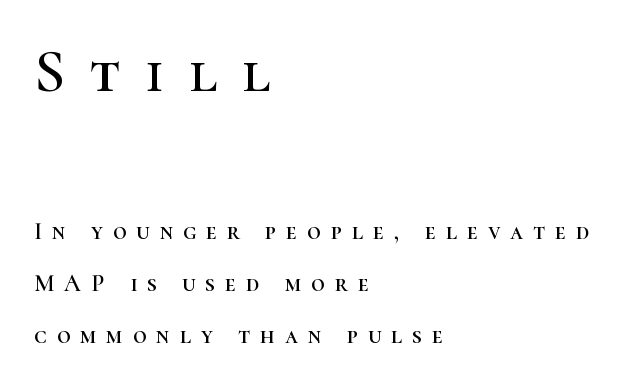
The image shows 61 px serif type, upright; set left-aligned, loose line spacing (2.18x), unusually wide letter spacing (+0.41 em), not underlined; the first (top) block is 2.54x larger; high stroke contrast and a medium x-height.
